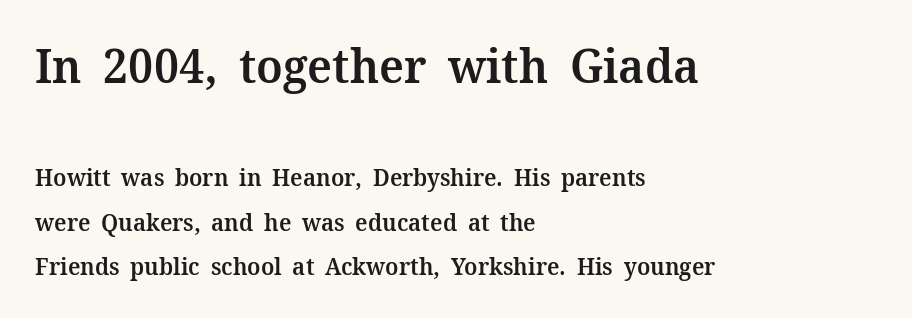
Q: Is the text bold? A: Semi-bold.
Q: Is the text italic (slanted)? A: No, it is upright.
Q: Is the typeface a serif or a sans-serif typeface? A: Serif.
Q: Is the text underlined? A: No.
Q: How is the paragraph aligned? A: Left-aligned.
Q: Is the spacing between letters normal or unusually wide? A: Normal.
Q: Which block of text is set in a larger size, the first (top) or the second (bottom)? A: The first (top) one.
Q: Width (condensed, normal, or wide)? A: Normal.
Q: Stroke contrast? A: Medium.
Q: x-height? A: Medium.
Q: Monospaced? A: No.
